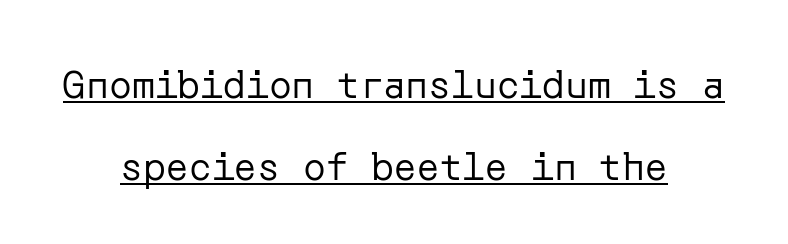
{"serif": "no", "italic": "no", "bold": "no", "weight": "regular", "width": "normal", "stroke_contrast": "low", "x_height": "medium", "underline": "yes", "align": "center", "line_spacing": "loose", "line_spacing_ratio": 2.15, "letter_spacing": "normal", "letter_spacing_em": 0.0, "glyph_px": 38}
